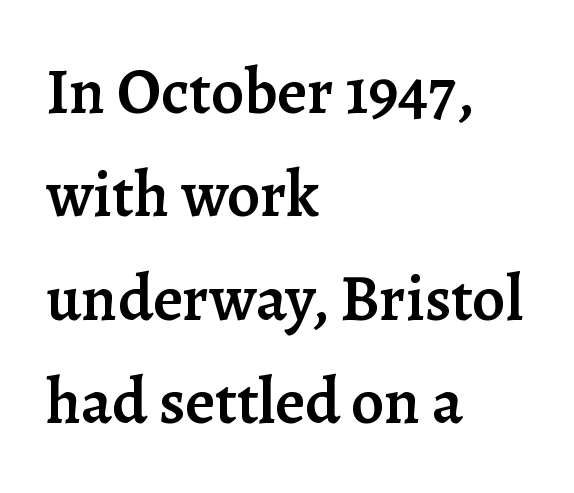
Notice how descenders clear the ascenders below comfortably — that's standard leading. A bare baseline throughout the passage. These lines are rendered in a variable-pitch font. Semibold letterforms, between regular and bold. Look at the tracking — it's just the regular setting, nothing added.
